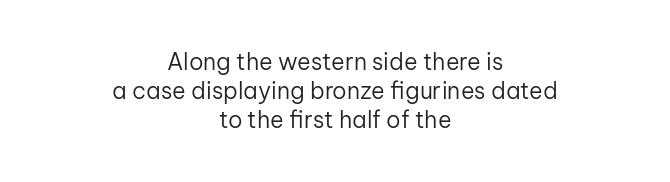
{"italic": "no", "bold": "no", "underline": "no", "align": "center", "line_spacing": "normal", "line_spacing_ratio": 1.26, "letter_spacing": "normal", "letter_spacing_em": 0.0, "glyph_px": 23}
